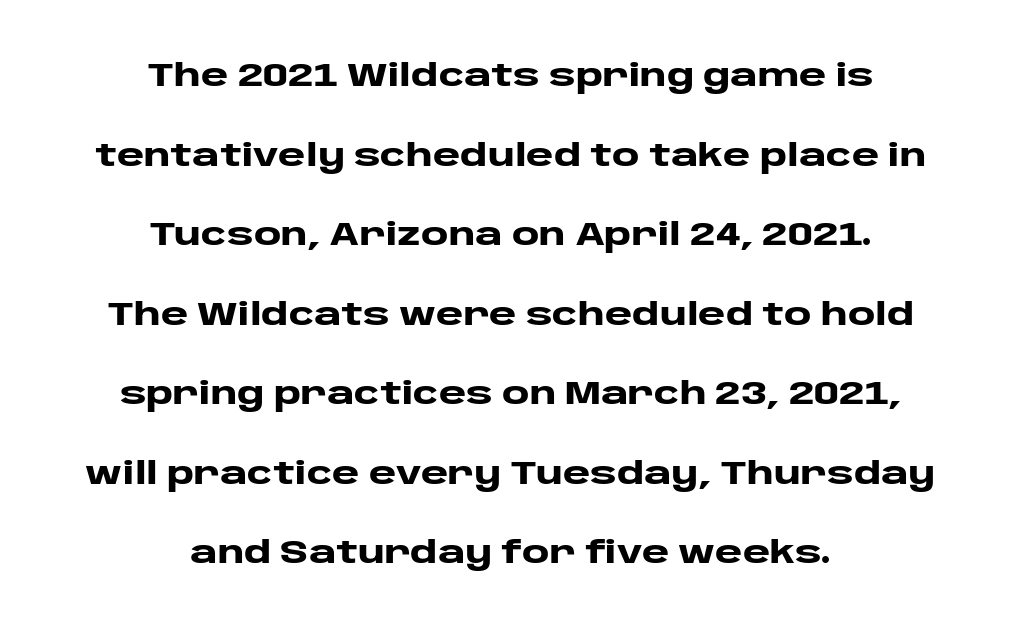
Q: Is the text bold? A: Yes.
Q: Is the text italic (slanted)? A: No, it is upright.
Q: Is the typeface a serif or a sans-serif typeface? A: Sans-serif.
Q: Is the text underlined? A: No.
Q: How is the paragraph aligned? A: Centered.
Q: Is the spacing between letters normal or unusually wide? A: Normal.
Q: Is the spacing between lines tight, normal or loose? A: Loose.
Q: Width (condensed, normal, or wide)? A: Wide.
Q: Stroke contrast? A: Low.
Q: x-height? A: Large.
Q: Monospaced? A: No.
